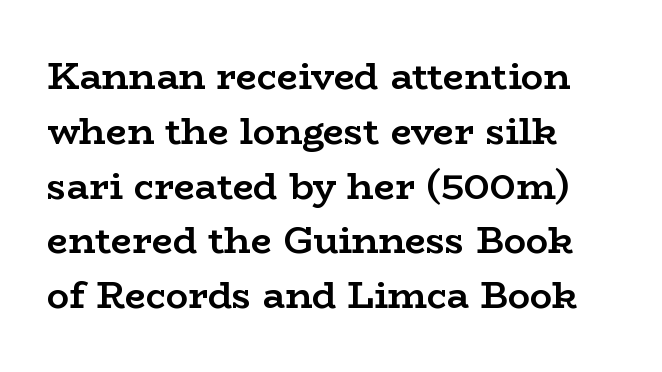
Classification — serif. Check under the words: just untouched page. Between one letter and the next there's only the usual sliver of space. Every stem runs plumb, perpendicular to the baseline. Looks like regular typesetting: each glyph gets only the width it needs. A full-strength bold gives these letters their thick strokes.
